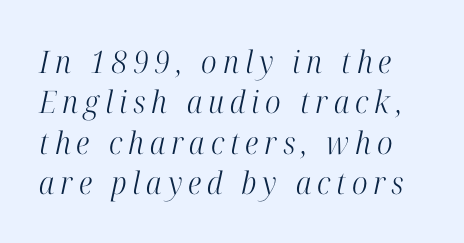
The image shows 31 px light, condensed serif type, italic (leaning right); set normal line spacing (1.3x), not underlined; high stroke contrast and a medium x-height.
